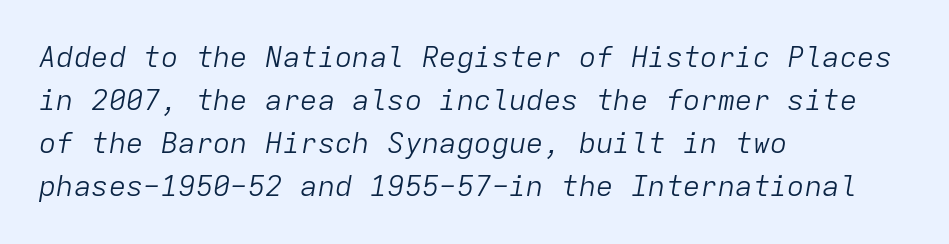
Visually the block forms a straight wall on the left and a jagged coastline on the right. Each row of text sits above clean, open space. Leading: standard. A typesetter would call this monospace, since all characters share one set width. Between one letter and the next there's only the usual sliver of space. The passage shown leans; its letterforms are oblique.
